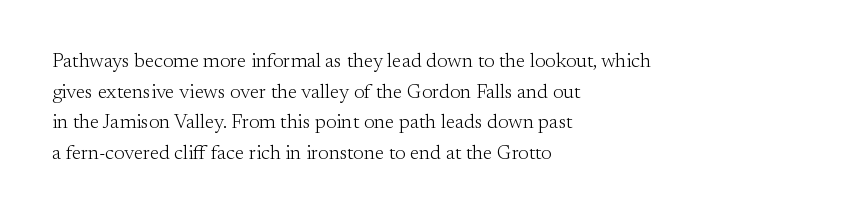
If you drew a line through each stem, it would be perfectly vertical. Students, observe: this is what conventionally led text looks like. Alignment: flush left. Decoration check: the copy has no underline.
